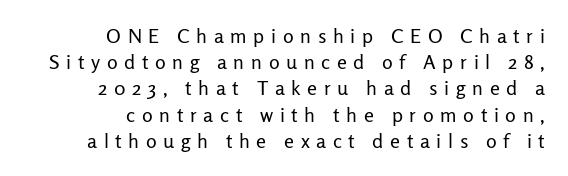
The image shows 20 px text type, upright; set right-aligned, normal line spacing (1.31x), unusually wide letter spacing (+0.33 em), not underlined.
